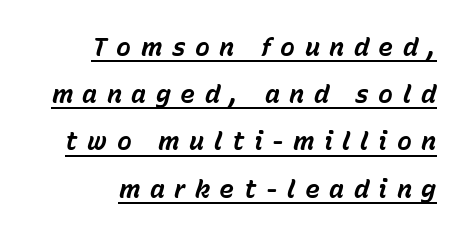
The image shows 25 px bold type, italic (leaning right); set line spacing 1.89x, unusually wide letter spacing (+0.38 em), underlined.
